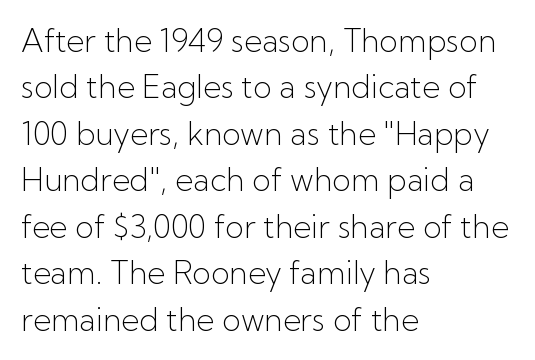
The image shows 31 px light sans-serif type, upright; set left-aligned, normal line spacing (1.5x), normal letter spacing, not underlined; low stroke contrast and a medium x-height.
